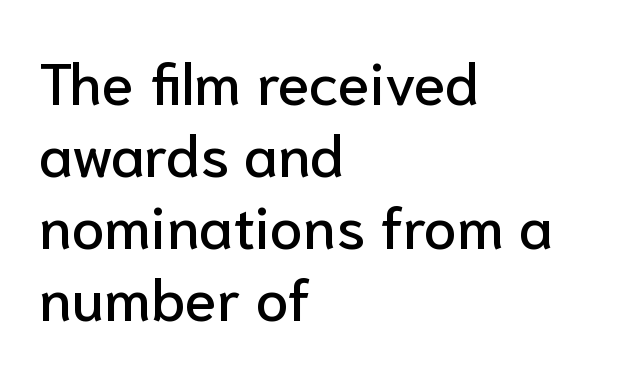
{"serif": "no", "italic": "no", "width": "normal", "stroke_contrast": "low", "x_height": "medium", "monospaced": "no", "underline": "no", "align": "left", "line_spacing_ratio": 1.22, "letter_spacing": "normal", "letter_spacing_em": 0.0, "glyph_px": 59}
